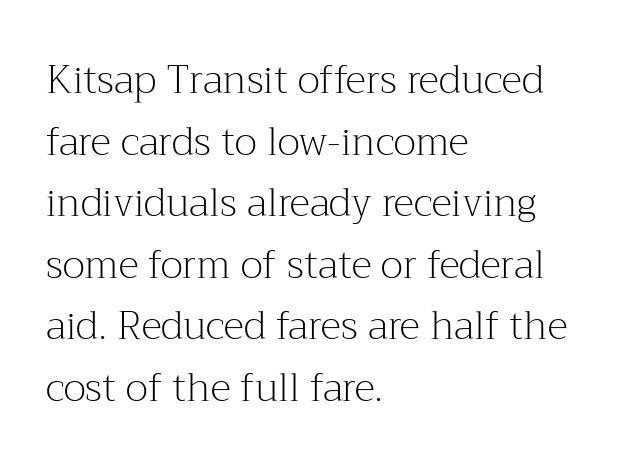
Underlining? Definitely not there. These lines sit exactly where default settings would place them. The specimen reads as upright at a glance. No chunkiness to these letters — they're not bold.
